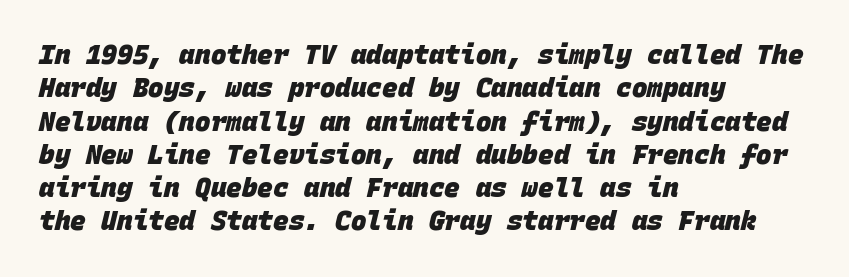
The image shows 26 px bold type; set left-aligned, normal line spacing (1.28x), normal letter spacing, not underlined.
